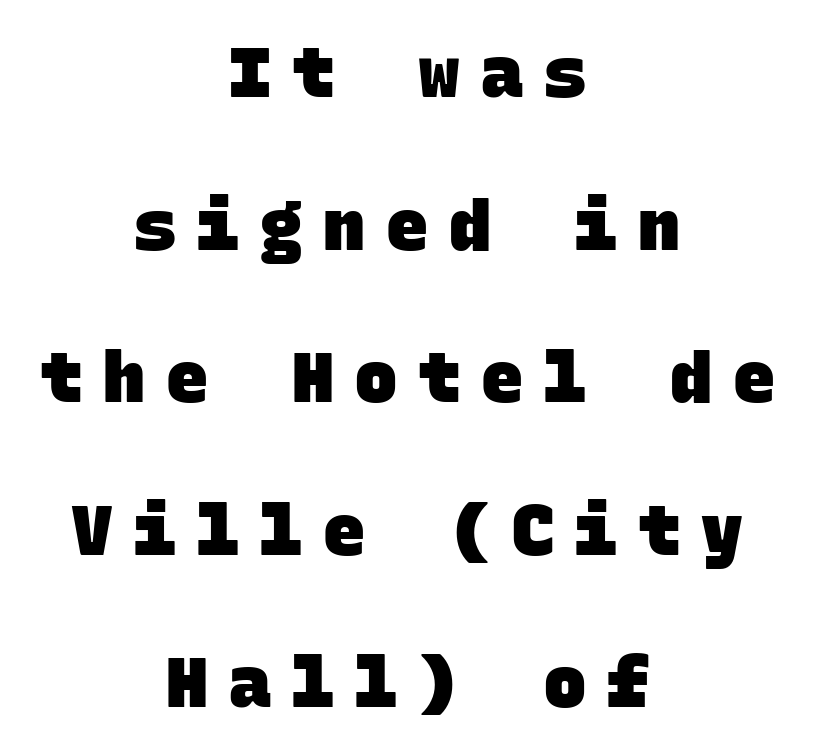
Q: Is the text bold? A: Yes.
Q: Is the typeface a serif or a sans-serif typeface? A: Sans-serif.
Q: Is the text underlined? A: No.
Q: How is the paragraph aligned? A: Centered.
Q: Is the spacing between letters normal or unusually wide? A: Unusually wide.
Q: Is the spacing between lines tight, normal or loose? A: Loose.
Q: Width (condensed, normal, or wide)? A: Normal.
Q: Stroke contrast? A: Low.
Q: x-height? A: Large.
Q: Monospaced? A: Yes.
